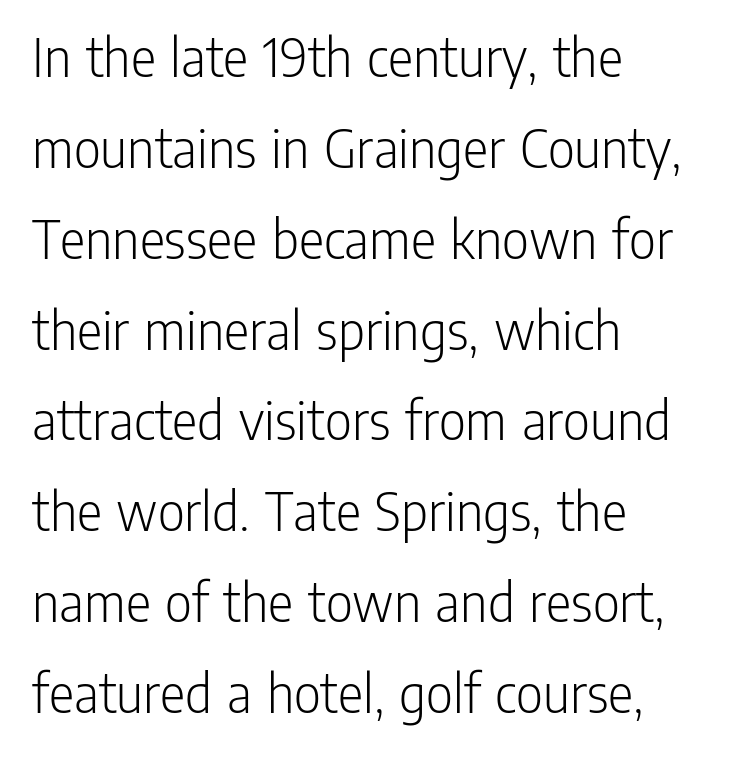
{"serif": "no", "italic": "no", "bold": "no", "weight": "light", "width": "condensed", "stroke_contrast": "low", "x_height": "medium", "monospaced": "no", "underline": "no", "align": "left", "line_spacing": "normal", "line_spacing_ratio": 1.54, "letter_spacing": "normal", "letter_spacing_em": 0.0, "glyph_px": 59}
